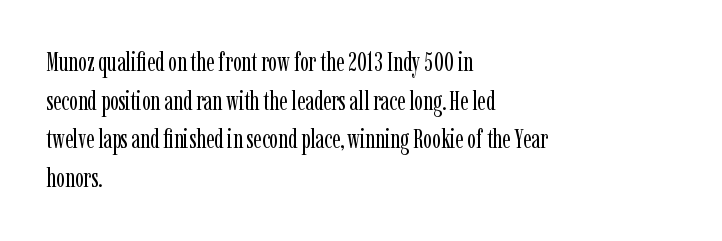
Q: Is the text bold? A: No.
Q: Is the text italic (slanted)? A: No, it is upright.
Q: Is the text underlined? A: No.
Q: How is the paragraph aligned? A: Left-aligned.
Q: Is the spacing between letters normal or unusually wide? A: Normal.
Q: Is the spacing between lines tight, normal or loose? A: Normal.
